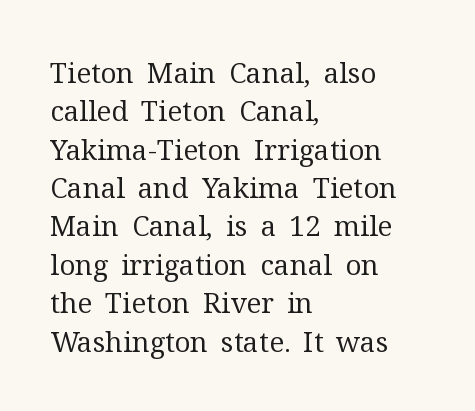
The image shows 28 px regular-weight serif type, upright; set left-aligned, normal line spacing (1.37x), normal letter spacing, not underlined; medium stroke contrast and a medium x-height.
